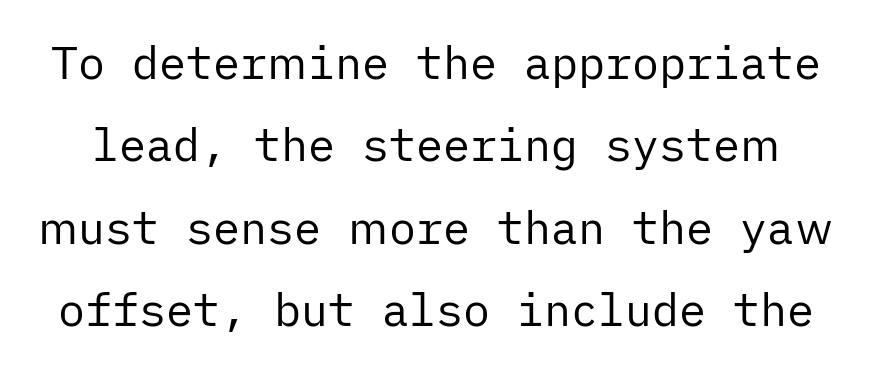
{"serif": "no", "italic": "no", "bold": "no", "weight": "regular", "width": "normal", "stroke_contrast": "low", "x_height": "medium", "underline": "no", "line_spacing_ratio": 1.83, "letter_spacing": "normal", "letter_spacing_em": 0.0, "glyph_px": 45}
